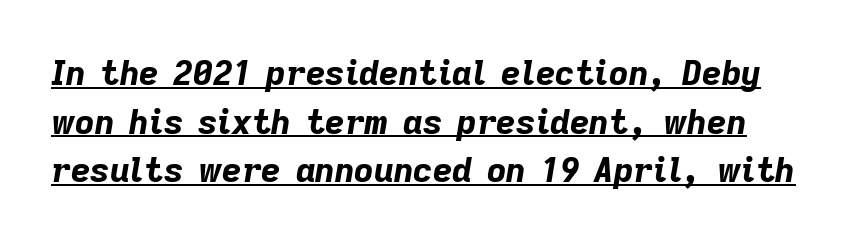
The image shows 34 px bold type, italic (leaning right); set normal line spacing (1.43x), normal letter spacing, underlined; low stroke contrast and a medium x-height.
